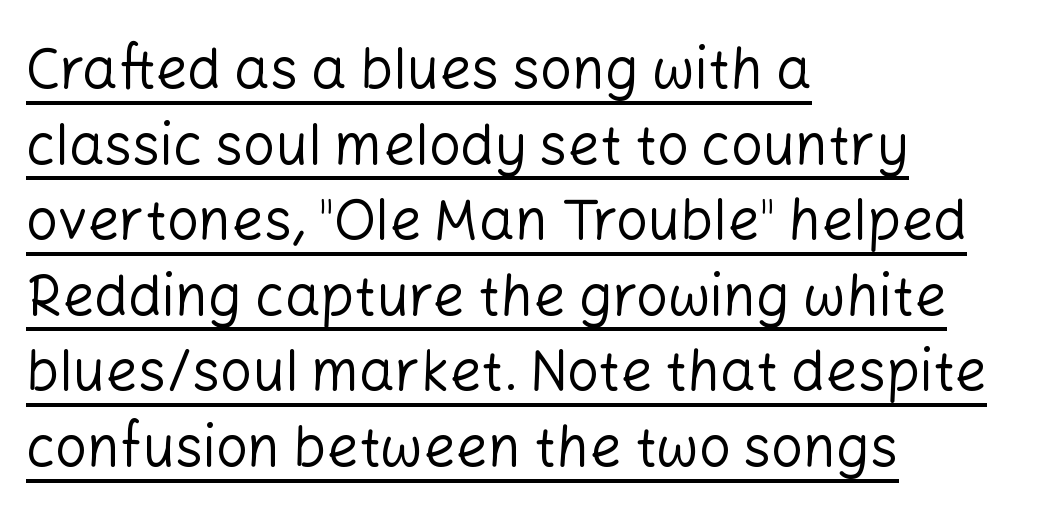
Q: Is the text bold? A: No.
Q: Is the text italic (slanted)? A: No, it is upright.
Q: Is the typeface a serif or a sans-serif typeface? A: Sans-serif.
Q: Is the text underlined? A: Yes.
Q: How is the paragraph aligned? A: Left-aligned.
Q: Is the spacing between letters normal or unusually wide? A: Normal.
Q: Is the spacing between lines tight, normal or loose? A: Normal.
Q: Width (condensed, normal, or wide)? A: Normal.
Q: Stroke contrast? A: Low.
Q: x-height? A: Medium.
Q: Monospaced? A: No.
